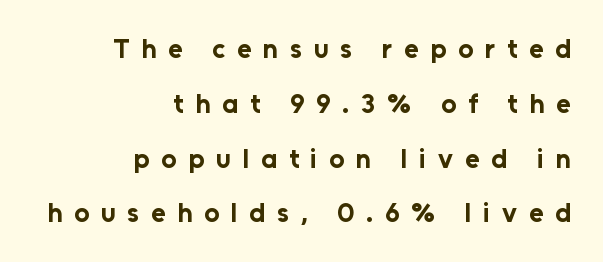
The image shows 27 px bold type, upright; set right-aligned, loose line spacing (2.03x), unusually wide letter spacing (+0.43 em), not underlined.
